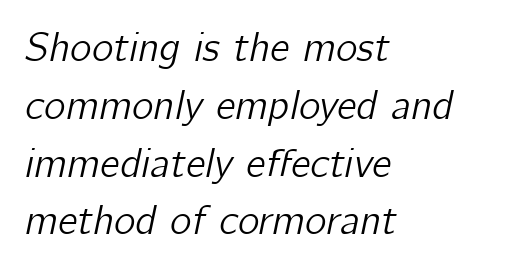
Q: Is the text italic (slanted)? A: Yes, it leans right by about 12 degrees.
Q: Is the text underlined? A: No.
Q: How is the paragraph aligned? A: Left-aligned.
Q: Is the spacing between letters normal or unusually wide? A: Normal.
Q: Is the spacing between lines tight, normal or loose? A: Normal.
Q: Width (condensed, normal, or wide)? A: Normal.
Q: Stroke contrast? A: Low.
Q: x-height? A: Medium.
Q: Monospaced? A: No.
